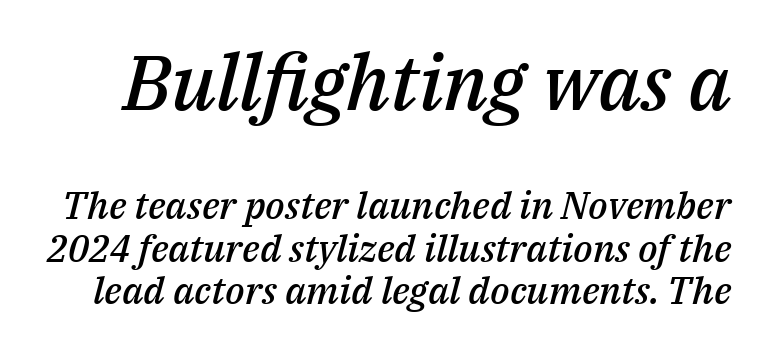
Q: Is the text bold? A: Semi-bold.
Q: Is the text italic (slanted)? A: Yes, it leans right by about 14 degrees.
Q: Is the text underlined? A: No.
Q: Is the spacing between letters normal or unusually wide? A: Normal.
Q: Is the spacing between lines tight, normal or loose? A: Tight.
Q: Which block of text is set in a larger size, the first (top) or the second (bottom)? A: The first (top) one.
Q: Width (condensed, normal, or wide)? A: Normal.
Q: Stroke contrast? A: Medium.
Q: x-height? A: Medium.
Q: Monospaced? A: No.
